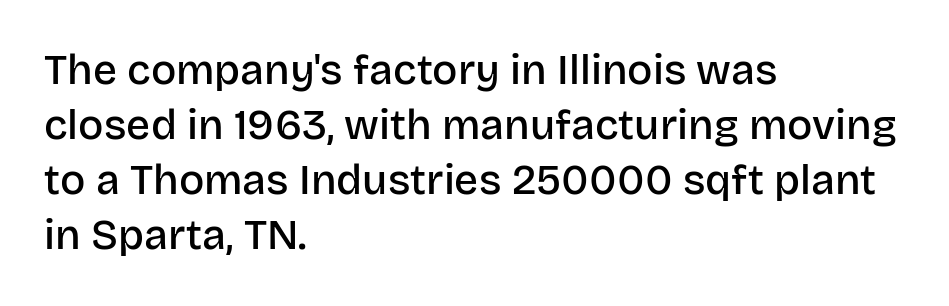
{"serif": "no", "italic": "no", "bold": "semi", "weight": "semibold", "width": "normal", "stroke_contrast": "low", "x_height": "large", "monospaced": "no", "underline": "no", "align": "left", "line_spacing": "normal", "line_spacing_ratio": 1.31, "letter_spacing": "normal", "letter_spacing_em": 0.0, "glyph_px": 42}
